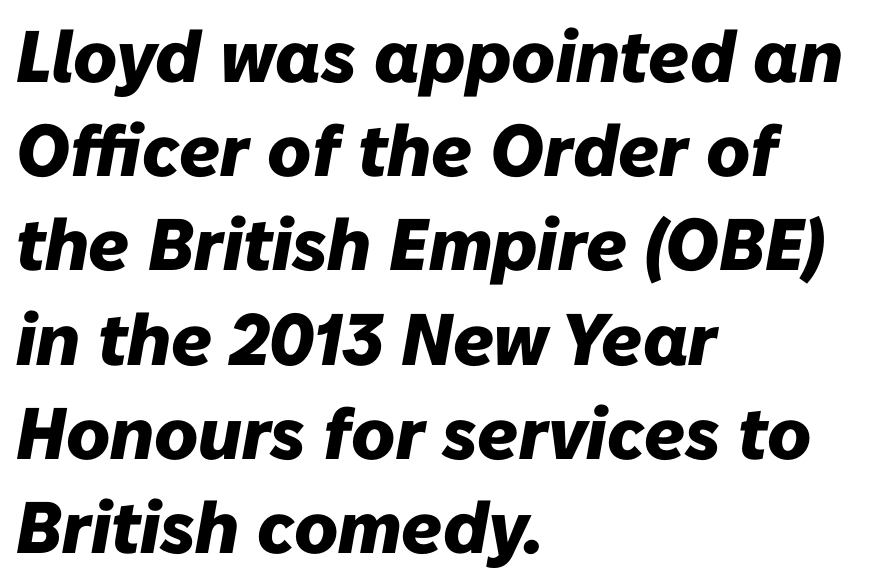
{"italic": "yes", "lean": "right", "slant_degrees": 10, "bold": "yes", "weight": "heavy", "width": "normal", "stroke_contrast": "low", "x_height": "medium", "monospaced": "no", "underline": "no", "align": "left", "line_spacing": "normal", "line_spacing_ratio": 1.29, "letter_spacing": "normal", "letter_spacing_em": 0.0, "glyph_px": 73}
